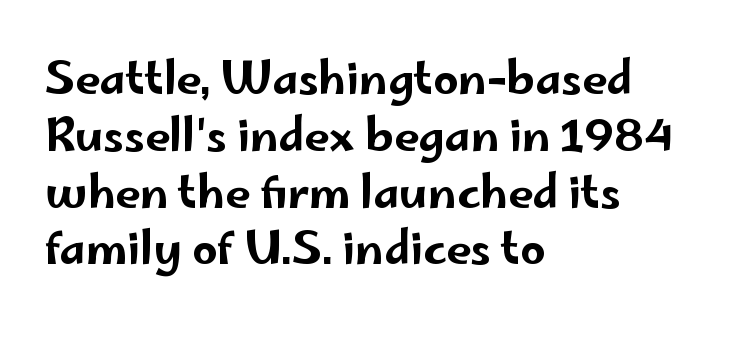
The image shows 44 px wide sans-serif type, upright; set left-aligned, normal line spacing (1.29x), normal letter spacing, not underlined; low stroke contrast and a small x-height.
